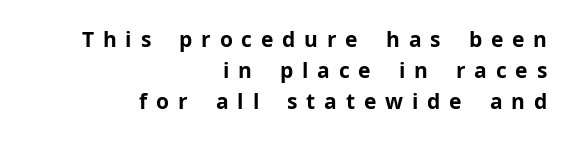
{"italic": "no", "bold": "yes", "underline": "no", "align": "right", "line_spacing": "normal", "line_spacing_ratio": 1.48, "letter_spacing": "wide", "letter_spacing_em": 0.42, "glyph_px": 21}
